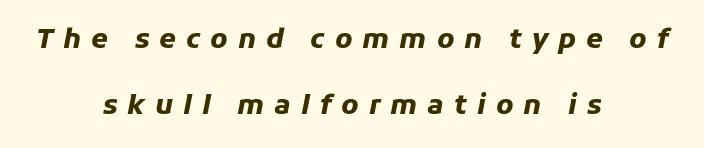
The image shows 27 px bold type, italic (leaning right); set centered, loose line spacing (2.43x), unusually wide letter spacing (+0.37 em), not underlined.
